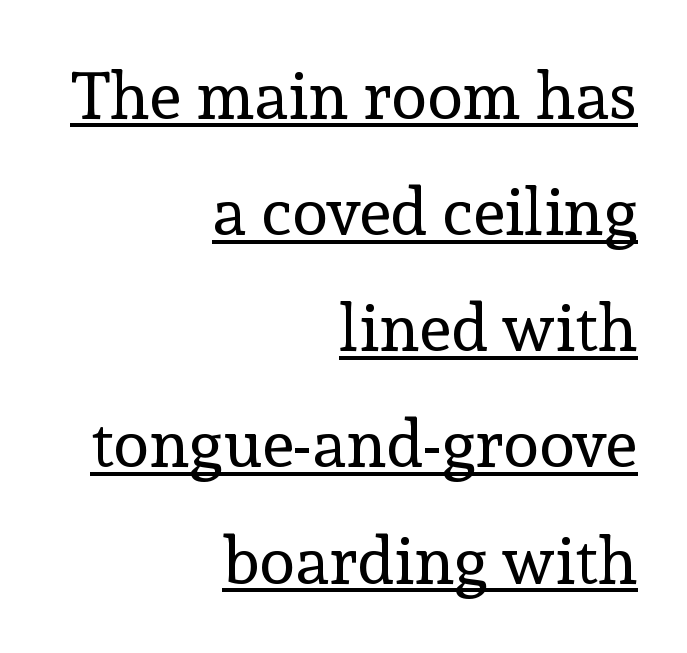
{"serif": "yes", "italic": "no", "bold": "no", "weight": "regular", "width": "normal", "x_height": "medium", "monospaced": "no", "underline": "yes", "align": "right", "line_spacing_ratio": 1.76, "letter_spacing": "normal", "letter_spacing_em": 0.0, "glyph_px": 66}
